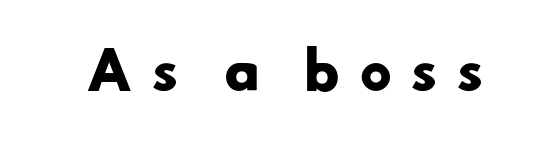
Q: Is the text bold? A: Yes.
Q: Is the typeface a serif or a sans-serif typeface? A: Sans-serif.
Q: Is the text underlined? A: No.
Q: Is the spacing between letters normal or unusually wide? A: Unusually wide.
Q: Width (condensed, normal, or wide)? A: Wide.
Q: Stroke contrast? A: Low.
Q: x-height? A: Small.
Q: Monospaced? A: No.
